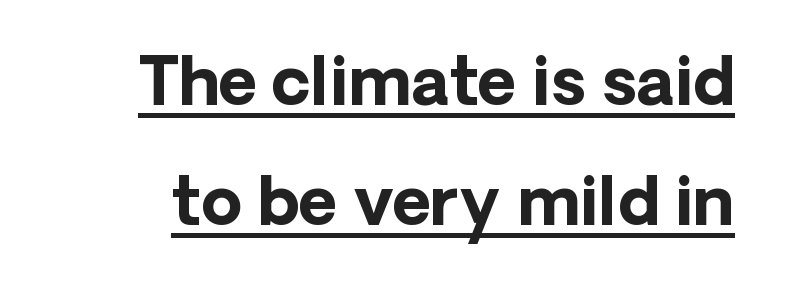
Q: Is the text bold? A: Yes.
Q: Is the text italic (slanted)? A: No, it is upright.
Q: Is the typeface a serif or a sans-serif typeface? A: Sans-serif.
Q: Is the text underlined? A: Yes.
Q: Is the spacing between letters normal or unusually wide? A: Normal.
Q: Width (condensed, normal, or wide)? A: Normal.
Q: Stroke contrast? A: Low.
Q: x-height? A: Medium.
Q: Monospaced? A: No.
